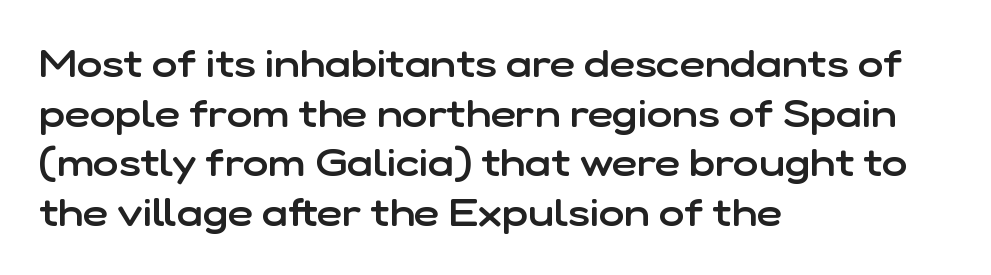
In terms of posture, this sample is upright. Compared with a centered layout, this one pins lines to the left instead. These words are printed semibold, heavier than regular yet not bold. Short note: letters normally spaced. This sample uses a sans-serif face. Descender tails drop into unmarked territory.
